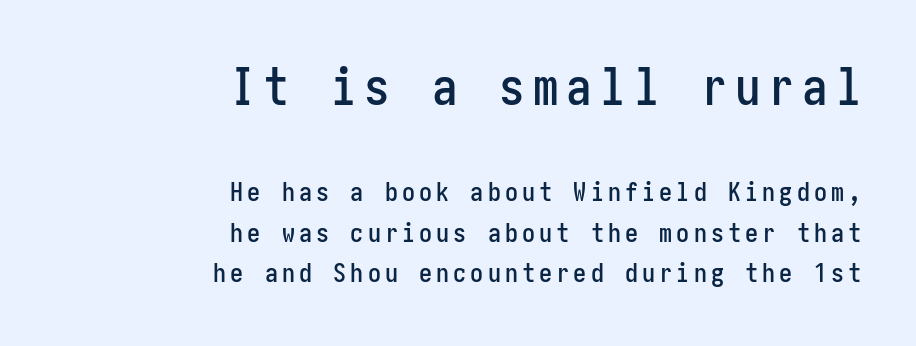
Q: Is the text italic (slanted)? A: No, it is upright.
Q: Is the typeface a serif or a sans-serif typeface? A: Sans-serif.
Q: Is the text underlined? A: No.
Q: How is the paragraph aligned? A: Right-aligned.
Q: Is the spacing between lines tight, normal or loose? A: Normal.
Q: Which block of text is set in a larger size, the first (top) or the second (bottom)? A: The first (top) one.
Q: Width (condensed, normal, or wide)? A: Condensed.
Q: Stroke contrast? A: Low.
Q: x-height? A: Medium.
